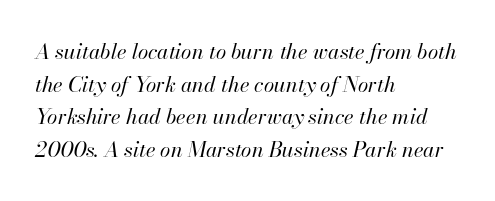
Notice how descenders clear the ascenders below comfortably — that's standard leading. Compared with typical body copy, the letter spacing here is the same. Rendered with sloped, italic letterforms. The zone under the glyphs is completely vacant. The rag falls on the right side of this text block. Stroke thickness stays within the range of a standard reading face or lighter.
